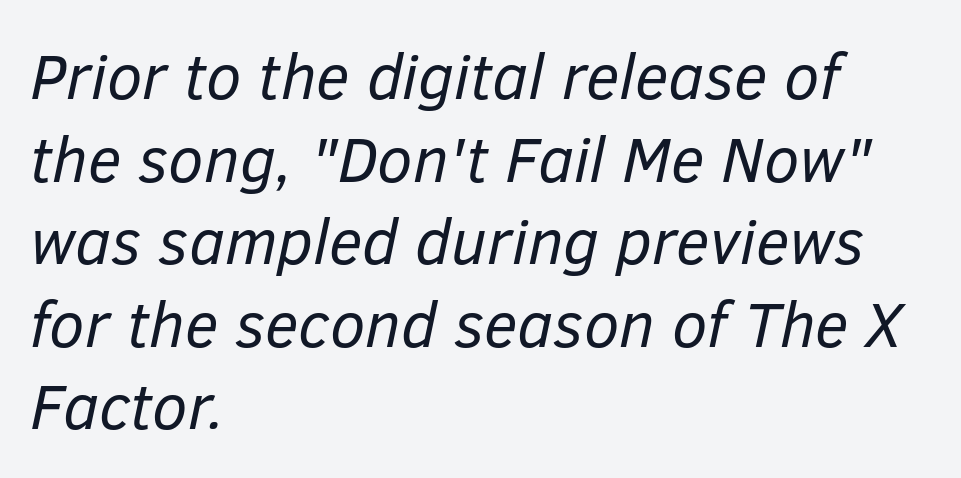
The image shows 64 px regular-weight type, italic (leaning right); set left-aligned, normal line spacing (1.29x), normal letter spacing, not underlined; low stroke contrast and a medium x-height.
